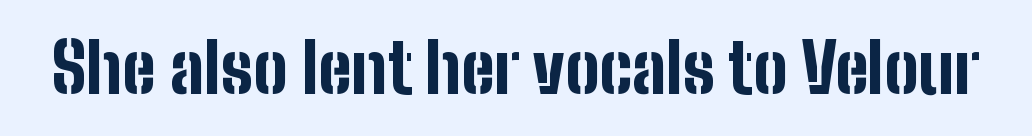
The image shows 68 px bold, condensed sans-serif type, upright; set normal letter spacing, not underlined; low stroke contrast and a medium x-height.
